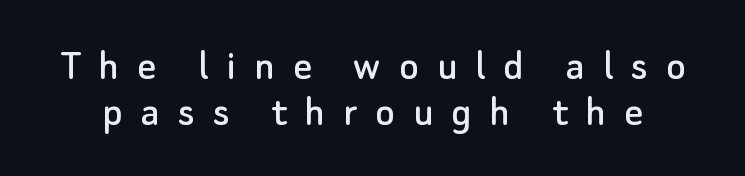
{"serif": "no", "italic": "no", "width": "normal", "stroke_contrast": "low", "x_height": "small", "monospaced": "no", "underline": "no", "line_spacing": "tight", "line_spacing_ratio": 1.0, "letter_spacing": "wide", "letter_spacing_em": 0.39, "glyph_px": 46}
